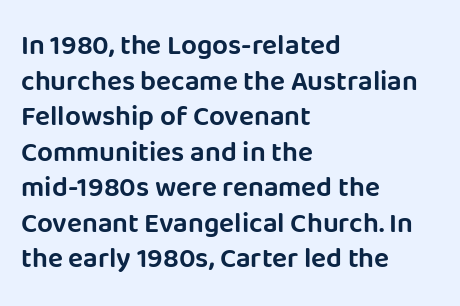
The image shows 28 px sans-serif type, upright; set left-aligned, normal line spacing (1.27x), normal letter spacing, not underlined; low stroke contrast and a large x-height.
